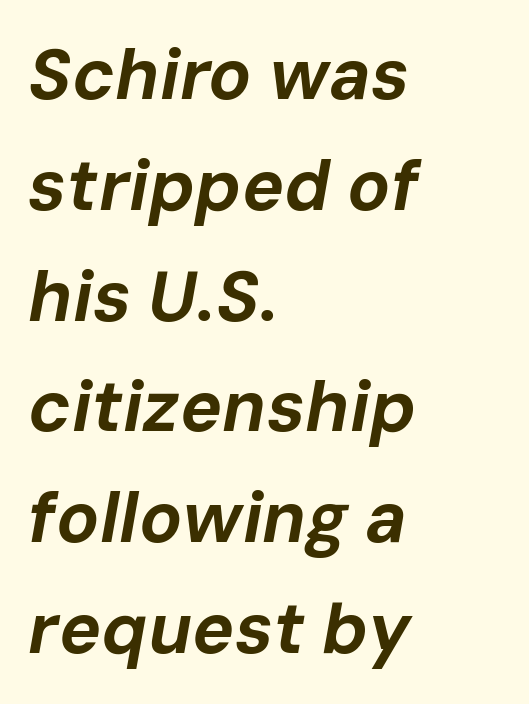
The image shows 71 px bold type, italic (leaning right); set left-aligned, normal line spacing (1.56x), normal letter spacing, not underlined; low stroke contrast and a medium x-height.
